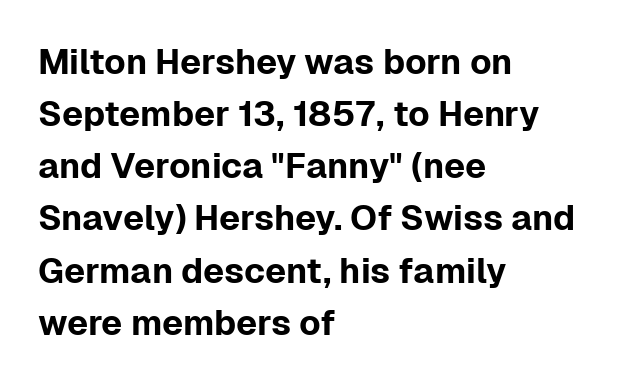
The image shows 35 px sans-serif type, upright; set left-aligned, normal line spacing (1.49x), normal letter spacing, not underlined; low stroke contrast and a medium x-height.
